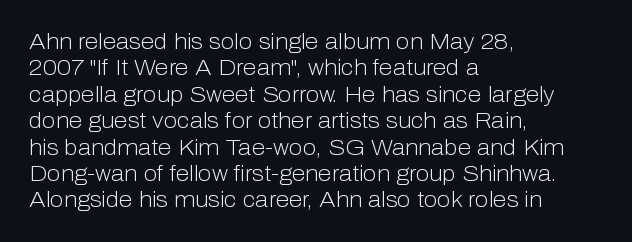
{"italic": "no", "bold": "no", "underline": "no", "align": "left", "line_spacing_ratio": 1.2, "letter_spacing": "normal", "letter_spacing_em": 0.0, "glyph_px": 22}
